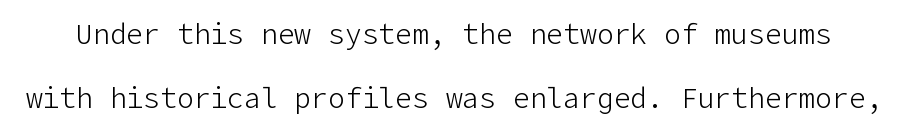
The image shows 28 px light sans-serif type, upright; set loose line spacing (2.28x), normal letter spacing, not underlined; low stroke contrast and a medium x-height.
